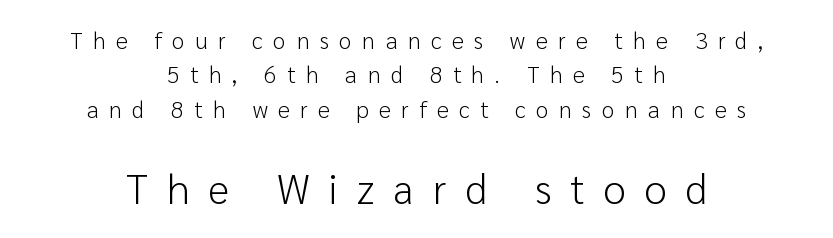
Display-style spreading of the glyphs; the letterfit is very open. Look at the bottom of the vertical strokes: they stop flat, with no serifs. Think of a printed novel: that variable character pitch is what you see here. Notice how the stems are strictly vertical — no italics here. Each stroke keeps to a modest, everyday thickness or less.
